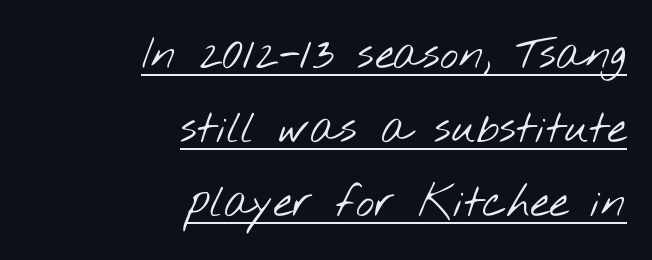
{"serif": "no", "bold": "no", "weight": "light", "width": "wide", "stroke_contrast": "low", "x_height": "small", "monospaced": "no", "underline": "yes", "align": "right", "line_spacing": "normal", "line_spacing_ratio": 1.68, "letter_spacing": "normal", "letter_spacing_em": 0.0, "glyph_px": 44}
